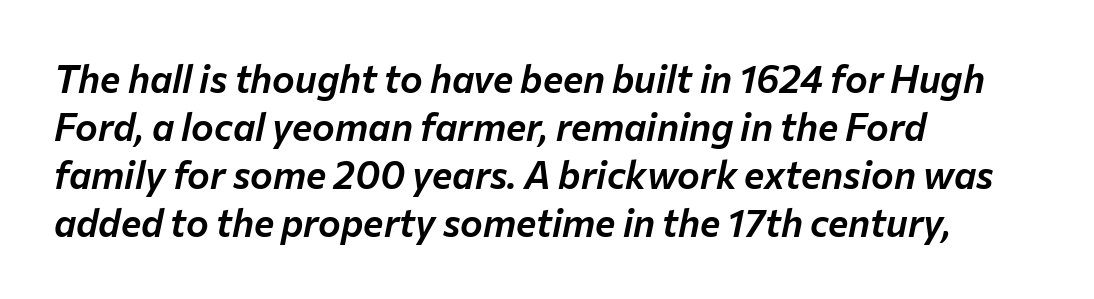
Q: Is the text italic (slanted)? A: Yes, it leans right by about 12 degrees.
Q: Is the text underlined? A: No.
Q: How is the paragraph aligned? A: Left-aligned.
Q: Is the spacing between letters normal or unusually wide? A: Normal.
Q: Is the spacing between lines tight, normal or loose? A: Normal.
Q: Width (condensed, normal, or wide)? A: Normal.
Q: Stroke contrast? A: Low.
Q: x-height? A: Medium.
Q: Monospaced? A: No.
